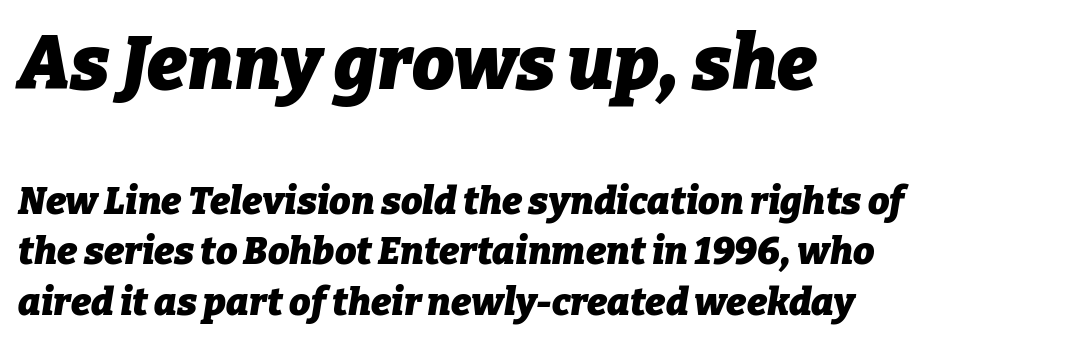
{"italic": "yes", "lean": "right", "slant_degrees": 9, "bold": "yes", "weight": "heavy", "width": "normal", "stroke_contrast": "low", "x_height": "medium", "monospaced": "no", "underline": "no", "align": "left", "line_spacing": "normal", "line_spacing_ratio": 1.33, "letter_spacing": "normal", "letter_spacing_em": 0.0, "larger_block": "first", "size_ratio": 1.97, "glyph_px": 75}
